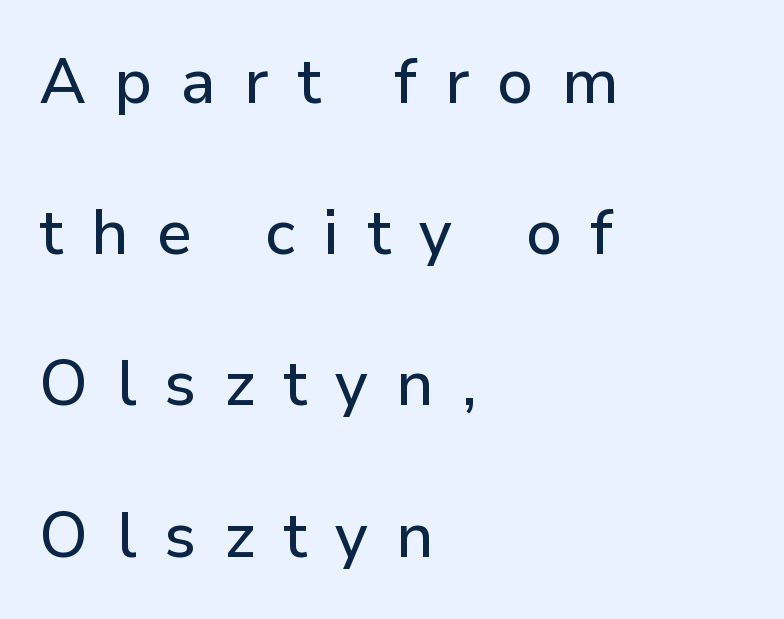
Q: Is the text italic (slanted)? A: No, it is upright.
Q: Is the typeface a serif or a sans-serif typeface? A: Sans-serif.
Q: Is the text underlined? A: No.
Q: How is the paragraph aligned? A: Left-aligned.
Q: Is the spacing between letters normal or unusually wide? A: Unusually wide.
Q: Is the spacing between lines tight, normal or loose? A: Loose.
Q: Width (condensed, normal, or wide)? A: Normal.
Q: Stroke contrast? A: Low.
Q: x-height? A: Medium.
Q: Monospaced? A: No.
